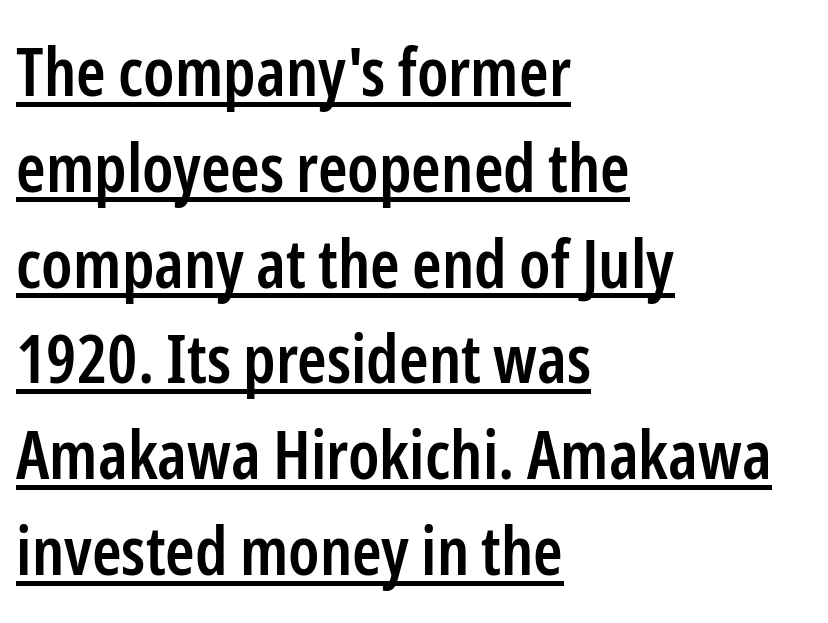
The image shows 67 px semibold, condensed sans-serif type, upright; set left-aligned, normal line spacing (1.43x), normal letter spacing, underlined; low stroke contrast and a medium x-height.
